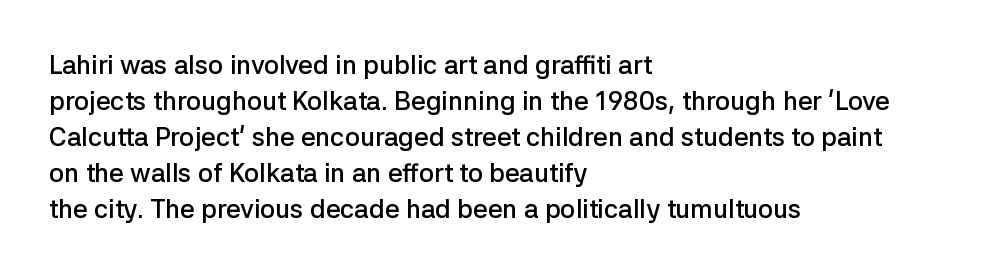
{"italic": "no", "bold": "semi", "underline": "no", "align": "left", "line_spacing": "normal", "line_spacing_ratio": 1.38, "letter_spacing": "normal", "letter_spacing_em": 0.0, "glyph_px": 26}
